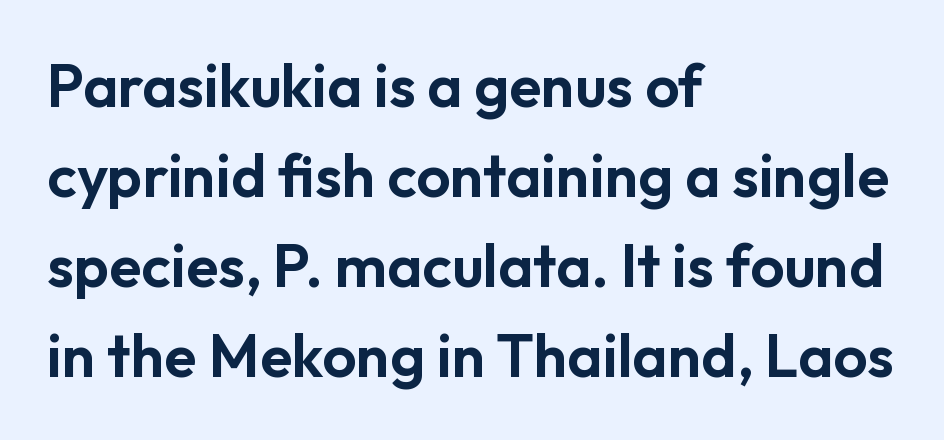
Q: Is the text italic (slanted)? A: No, it is upright.
Q: Is the typeface a serif or a sans-serif typeface? A: Sans-serif.
Q: Is the text underlined? A: No.
Q: How is the paragraph aligned? A: Left-aligned.
Q: Is the spacing between letters normal or unusually wide? A: Normal.
Q: Is the spacing between lines tight, normal or loose? A: Normal.
Q: Width (condensed, normal, or wide)? A: Normal.
Q: Stroke contrast? A: Low.
Q: x-height? A: Medium.
Q: Monospaced? A: No.
